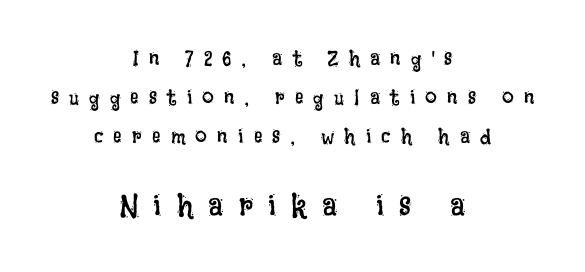
The face used here is proportionally spaced, like ordinary book or web type. Nothing heavy about these letters — not bold at all. Clear beneath every line of the passage. Here the second block reads like a headline and the first like body copy.
